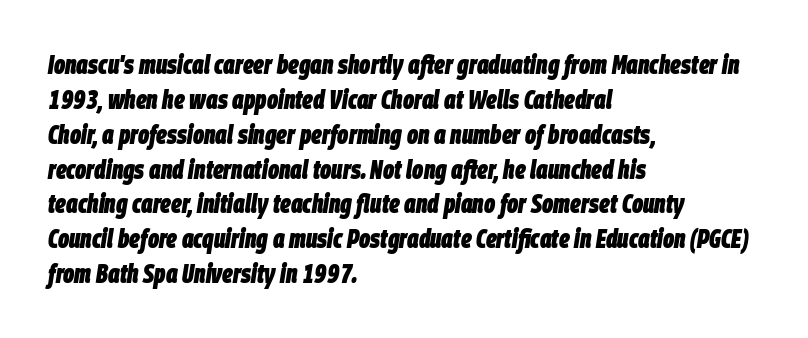
The glyphs look as if they've been sheared to an angle. The passage shown has conventional tracking throughout. Typeset ragged right — the left edge is the straight one. This is heavy type, rendered in bold. Regular leading. Unmarked baselines from the first word to the last.
